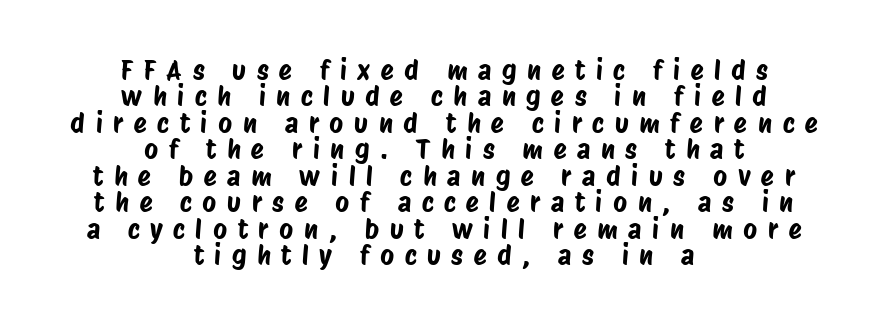
{"underline": "no", "align": "center", "line_spacing": "tight", "line_spacing_ratio": 0.98, "letter_spacing": "wide", "letter_spacing_em": 0.39, "glyph_px": 27}
